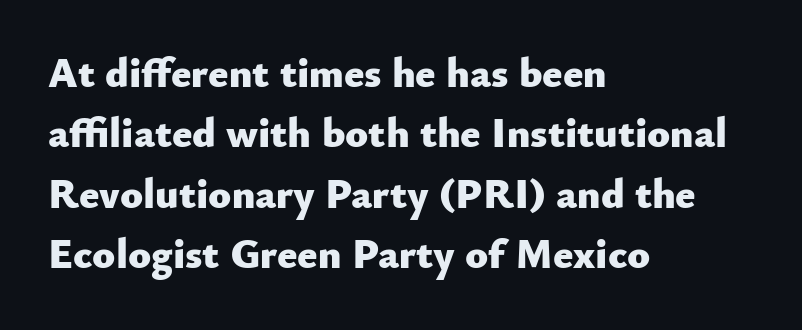
The face used here is rendered with its standard letterfit. Horizontal bands of white between lines are of average thickness. The passage is arranged the way most books set body copy — flush left. Check where the strokes stop: nothing finishes them off — pure sans. You'd pick this weight for a headline — it's a proper bold. A roman cut, with each character standing at attention.
